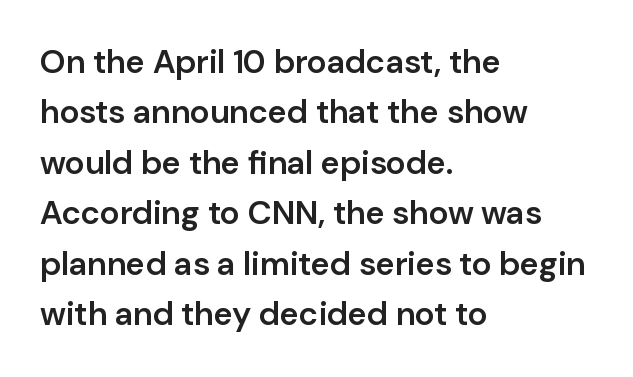
Q: Is the text bold? A: Semi-bold.
Q: Is the text italic (slanted)? A: No, it is upright.
Q: Is the typeface a serif or a sans-serif typeface? A: Sans-serif.
Q: Is the text underlined? A: No.
Q: How is the paragraph aligned? A: Left-aligned.
Q: Is the spacing between letters normal or unusually wide? A: Normal.
Q: Is the spacing between lines tight, normal or loose? A: Normal.
Q: Width (condensed, normal, or wide)? A: Normal.
Q: Stroke contrast? A: Low.
Q: x-height? A: Medium.
Q: Monospaced? A: No.
